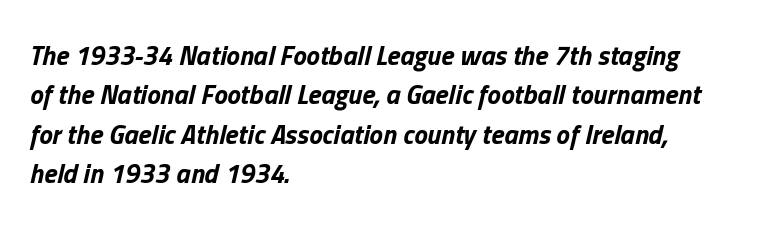
The passage shown is not underscored anywhere. The axis of the letterforms is tilted away from vertical. Between one letter and the next there's only the usual sliver of space. What weight is shown? A full bold with thick strokes. Typeset ragged right — the left edge is the straight one. Reading down the column, the eye jumps a familiar distance to each next line.
